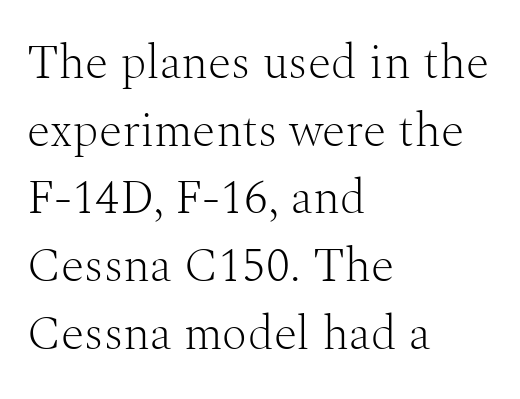
Caption: multi-line text, flush left, ragged right. The weight would be labelled regular, book, light, or lighter still. The face used here is rendered with its standard letterfit. This rendering features lettering with no underline. Tall strokes in this sample are plumb rather than angled.
